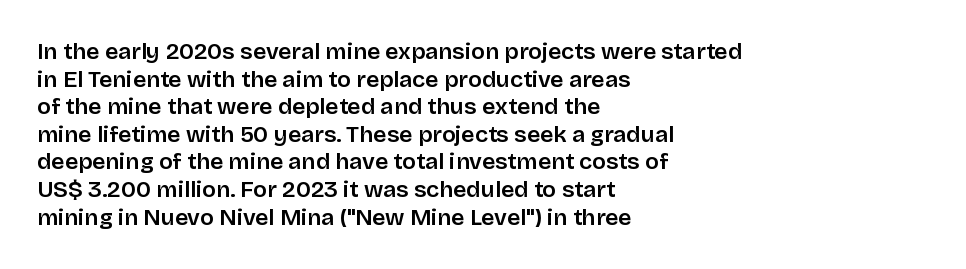
{"italic": "no", "underline": "no", "align": "left", "line_spacing_ratio": 1.2, "letter_spacing": "normal", "letter_spacing_em": 0.0, "glyph_px": 23}
